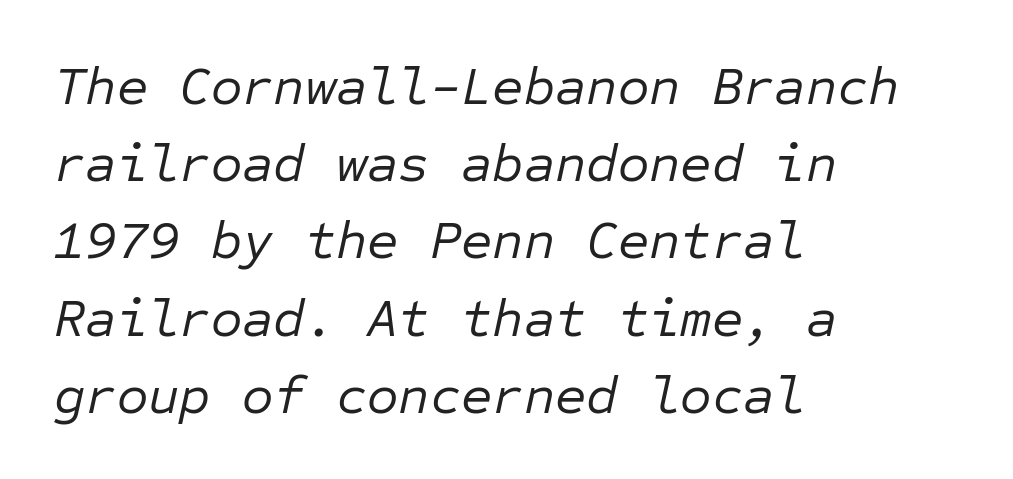
Q: Is the text bold? A: No.
Q: Is the text italic (slanted)? A: Yes, it leans right by about 12 degrees.
Q: Is the text underlined? A: No.
Q: How is the paragraph aligned? A: Left-aligned.
Q: Is the spacing between letters normal or unusually wide? A: Normal.
Q: Is the spacing between lines tight, normal or loose? A: Normal.
Q: Width (condensed, normal, or wide)? A: Normal.
Q: Stroke contrast? A: Low.
Q: x-height? A: Medium.
Q: Monospaced? A: Yes.
